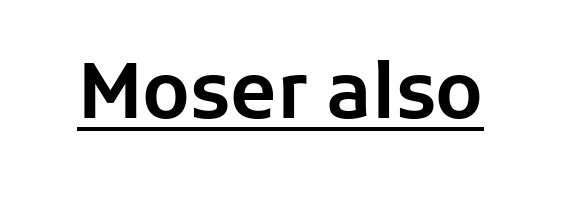
{"serif": "no", "italic": "no", "width": "normal", "stroke_contrast": "low", "x_height": "medium", "monospaced": "no", "underline": "yes", "letter_spacing": "normal", "letter_spacing_em": 0.0, "glyph_px": 76}
